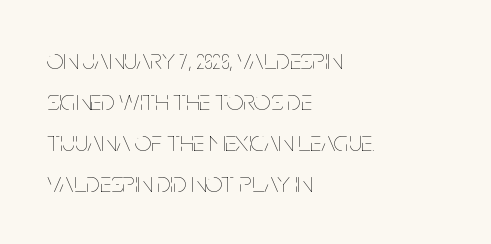
{"italic": "no", "bold": "no", "weight": "thin", "width": "condensed", "stroke_contrast": "low", "x_height": "large", "monospaced": "no", "underline": "no", "align": "left", "line_spacing": "normal", "line_spacing_ratio": 1.41, "letter_spacing": "normal", "letter_spacing_em": 0.0, "glyph_px": 29}
